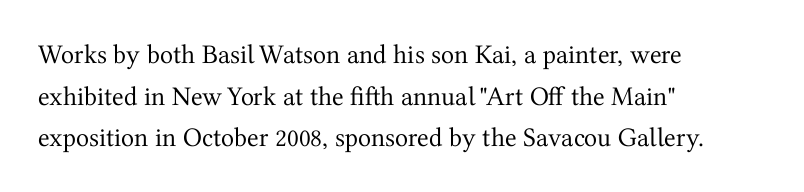
Q: Is the text bold? A: No.
Q: Is the text italic (slanted)? A: No, it is upright.
Q: Is the text underlined? A: No.
Q: How is the paragraph aligned? A: Left-aligned.
Q: Is the spacing between letters normal or unusually wide? A: Normal.
Q: Is the spacing between lines tight, normal or loose? A: Normal.
